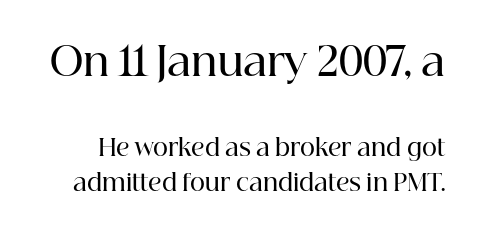
Q: Is the text bold? A: Semi-bold.
Q: Is the text italic (slanted)? A: No, it is upright.
Q: Is the typeface a serif or a sans-serif typeface? A: Serif.
Q: Is the text underlined? A: No.
Q: Is the spacing between letters normal or unusually wide? A: Normal.
Q: Is the spacing between lines tight, normal or loose? A: Normal.
Q: Which block of text is set in a larger size, the first (top) or the second (bottom)? A: The first (top) one.
Q: Width (condensed, normal, or wide)? A: Normal.
Q: Stroke contrast? A: High.
Q: x-height? A: Medium.
Q: Monospaced? A: No.
